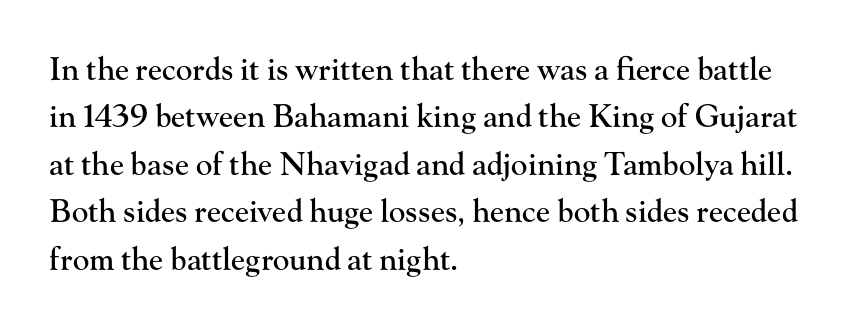
One glance says typical: line gaps are just what's usual. Here the glyphs are tracked normally, forming tight word shapes. A typesetter would mark this as roman, not italic. Observe the serifs anchoring each vertical stroke in this sample. The passage is arranged the way most books set body copy — flush left. Clear beneath every line of the passage.
